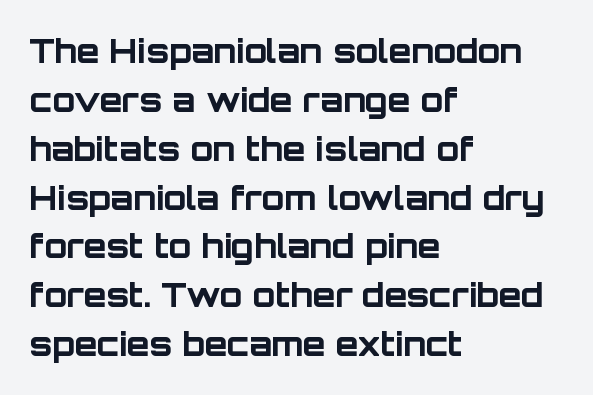
The image shows 33 px bold sans-serif type, upright; set left-aligned, normal line spacing (1.48x), normal letter spacing, not underlined; low stroke contrast and a large x-height.
